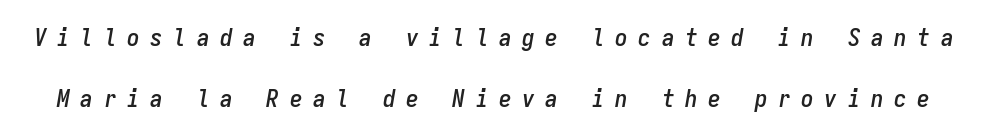
{"italic": "yes", "lean": "right", "slant_degrees": 9, "underline": "no", "line_spacing": "loose", "line_spacing_ratio": 2.44, "letter_spacing": "wide", "letter_spacing_em": 0.43, "glyph_px": 25}
